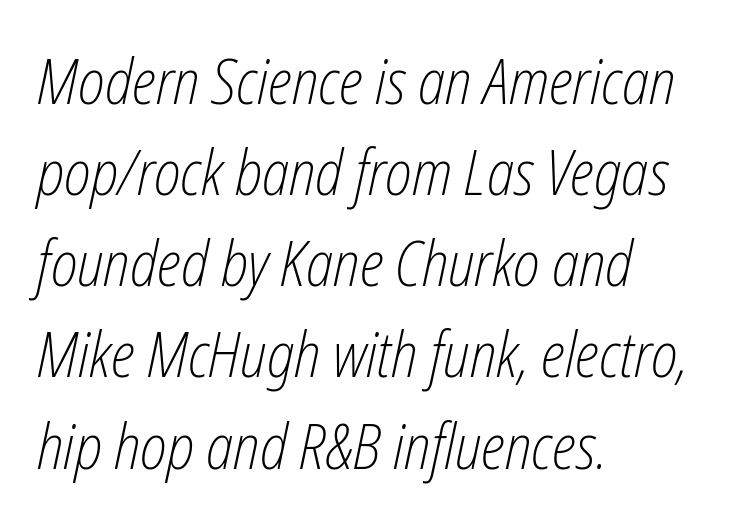
These lines stack with their left ends in a neat column. What's the leading like? Ordinary, nothing unusual. Caption: face not bold, strokes unweighted. The rendering uses natural spacing where letterforms have individual widths. Type without underlining.
